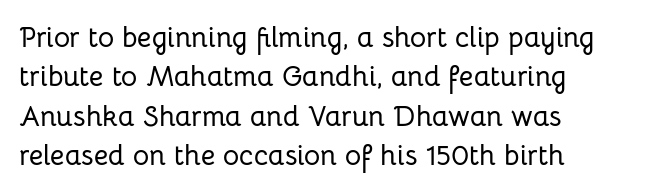
The line texture is even and compact thanks to regular tracking. Note the varied advance widths — an 'i' is clearly narrower than an 'm'. The foot of each line stays bare and open. Serifs: no, the terminals of the letterforms are clean. Compared with typical paragraphs, the rows here are spaced about the same.
